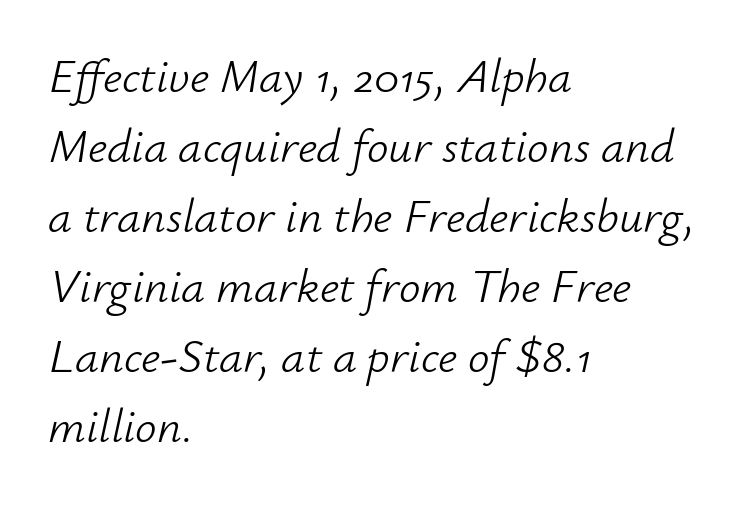
The letters advance in unequal steps, a hallmark of proportional type. There's an unmistakable incline to the writing here. The typesetting does not lean heavy: it is not bold. Teacher's note: observe the even left margin — that is flush-left alignment. Horizontal bands of white between lines are of average thickness. No word sits above an underline.
